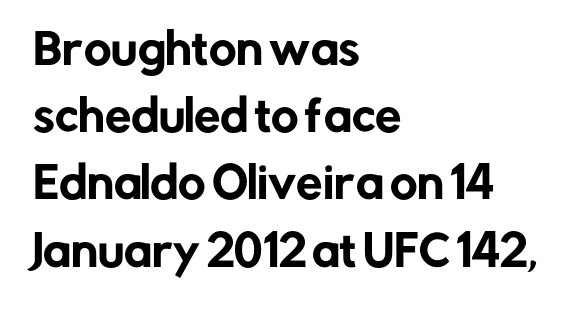
Q: Is the text italic (slanted)? A: No, it is upright.
Q: Is the typeface a serif or a sans-serif typeface? A: Sans-serif.
Q: Is the text underlined? A: No.
Q: How is the paragraph aligned? A: Left-aligned.
Q: Is the spacing between letters normal or unusually wide? A: Normal.
Q: Is the spacing between lines tight, normal or loose? A: Normal.
Q: Width (condensed, normal, or wide)? A: Normal.
Q: Stroke contrast? A: Low.
Q: x-height? A: Medium.
Q: Monospaced? A: No.
